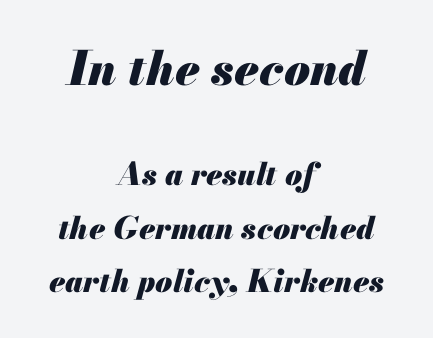
Q: Is the text bold? A: Yes.
Q: Is the text italic (slanted)? A: Yes, it leans right by about 13 degrees.
Q: Is the text underlined? A: No.
Q: How is the paragraph aligned? A: Centered.
Q: Is the spacing between letters normal or unusually wide? A: Normal.
Q: Which block of text is set in a larger size, the first (top) or the second (bottom)? A: The first (top) one.
Q: Width (condensed, normal, or wide)? A: Normal.
Q: Stroke contrast? A: Medium.
Q: x-height? A: Small.
Q: Monospaced? A: No.
